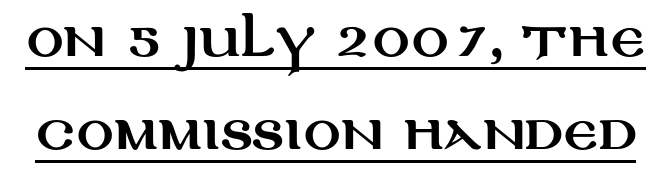
Q: Is the text italic (slanted)? A: No, it is upright.
Q: Is the typeface a serif or a sans-serif typeface? A: Sans-serif.
Q: Is the text underlined? A: Yes.
Q: Is the spacing between letters normal or unusually wide? A: Normal.
Q: Is the spacing between lines tight, normal or loose? A: Loose.
Q: Width (condensed, normal, or wide)? A: Wide.
Q: Stroke contrast? A: Medium.
Q: x-height? A: Large.
Q: Monospaced? A: No.
